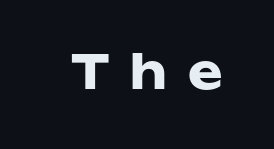
{"serif": "no", "italic": "no", "bold": "yes", "weight": "heavy", "width": "wide", "stroke_contrast": "low", "x_height": "medium", "monospaced": "no", "underline": "no", "letter_spacing": "wide", "letter_spacing_em": 0.44, "glyph_px": 47}
